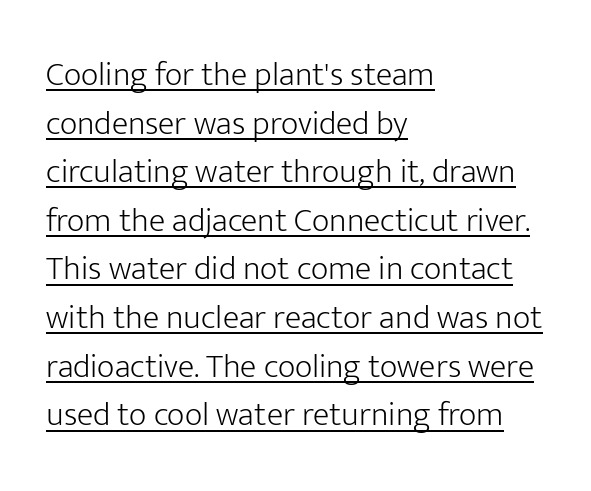
Q: Is the text bold? A: No.
Q: Is the text italic (slanted)? A: No, it is upright.
Q: Is the typeface a serif or a sans-serif typeface? A: Sans-serif.
Q: Is the text underlined? A: Yes.
Q: How is the paragraph aligned? A: Left-aligned.
Q: Is the spacing between letters normal or unusually wide? A: Normal.
Q: Is the spacing between lines tight, normal or loose? A: Normal.
Q: Width (condensed, normal, or wide)? A: Normal.
Q: Stroke contrast? A: Low.
Q: x-height? A: Medium.
Q: Monospaced? A: No.
